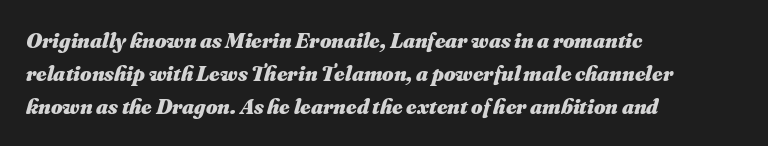
When letters slant like this, we call the style italic. Look at the stroke-to-counter ratio: heavy, a bold. The rendering uses a moderate line-height, typical for paragraphs. Tracking here is standard; glyphs follow each other at the usual distance. A clean baseline with only descenders dipping below it.
